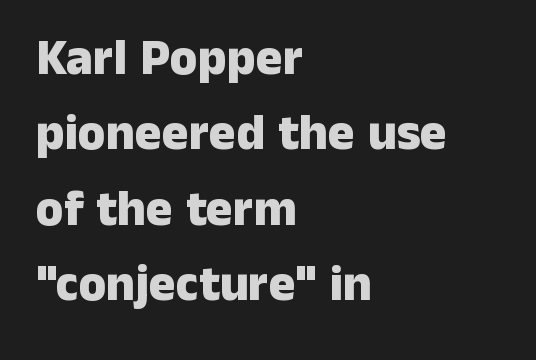
Q: Is the text bold? A: Yes.
Q: Is the text italic (slanted)? A: No, it is upright.
Q: Is the typeface a serif or a sans-serif typeface? A: Sans-serif.
Q: Is the text underlined? A: No.
Q: How is the paragraph aligned? A: Left-aligned.
Q: Is the spacing between letters normal or unusually wide? A: Normal.
Q: Is the spacing between lines tight, normal or loose? A: Normal.
Q: Width (condensed, normal, or wide)? A: Normal.
Q: Stroke contrast? A: Low.
Q: x-height? A: Medium.
Q: Monospaced? A: No.
